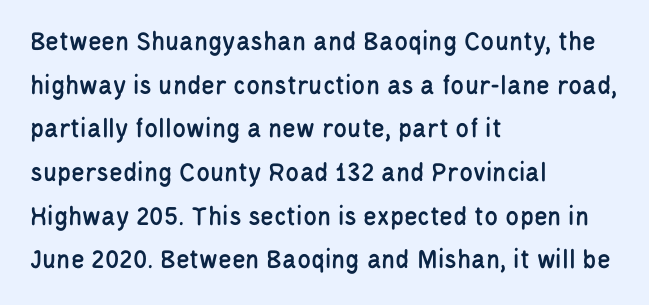
{"serif": "no", "italic": "no", "width": "condensed", "stroke_contrast": "low", "x_height": "large", "monospaced": "no", "underline": "no", "align": "left", "line_spacing": "normal", "line_spacing_ratio": 1.56, "letter_spacing": "normal", "letter_spacing_em": 0.0, "glyph_px": 28}
